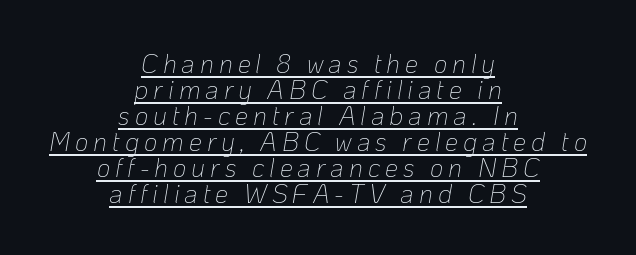
{"italic": "yes", "lean": "right", "slant_degrees": 10, "bold": "no", "underline": "yes", "align": "center", "line_spacing": "tight", "line_spacing_ratio": 1.0, "glyph_px": 26}
